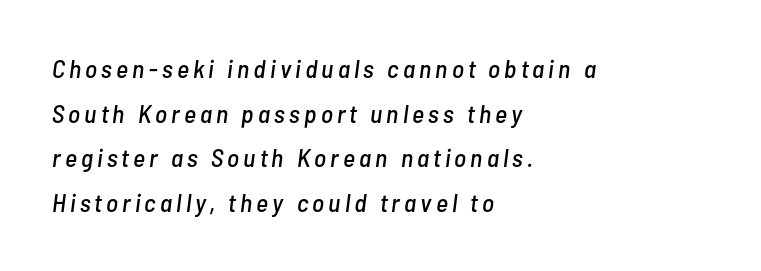
The image shows 26 px text type, italic (leaning right); set left-aligned, line spacing 1.72x, not underlined.
